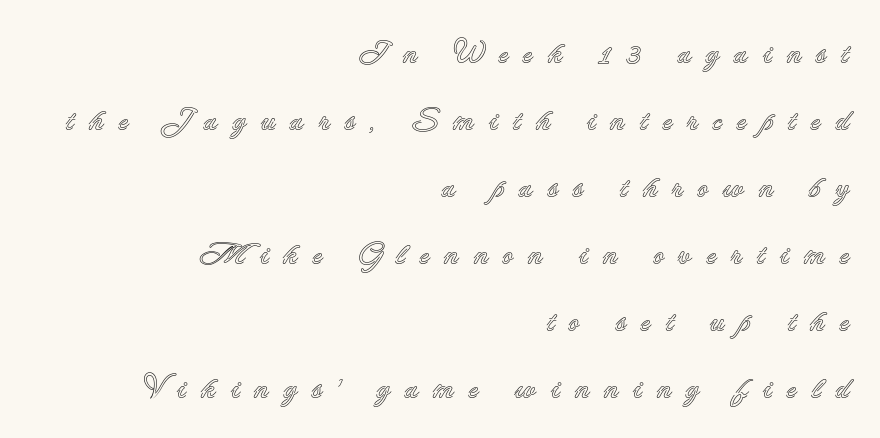
The image shows 31 px text type; set right-aligned, loose line spacing (2.16x), unusually wide letter spacing (+0.46 em), not underlined; a small x-height.
